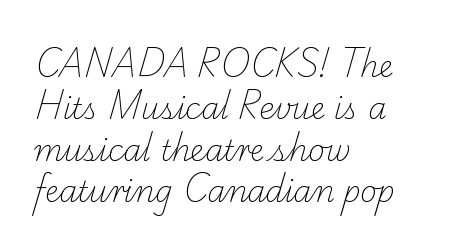
The image shows 29 px light serif type; set left-aligned, normal line spacing (1.44x), normal letter spacing, not underlined; low stroke contrast and a small x-height.
